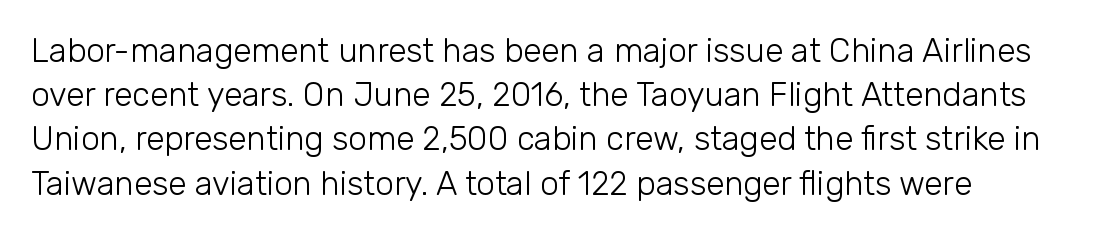
The image shows 33 px light sans-serif type, upright; set normal line spacing (1.34x), normal letter spacing, not underlined; low stroke contrast and a medium x-height.
